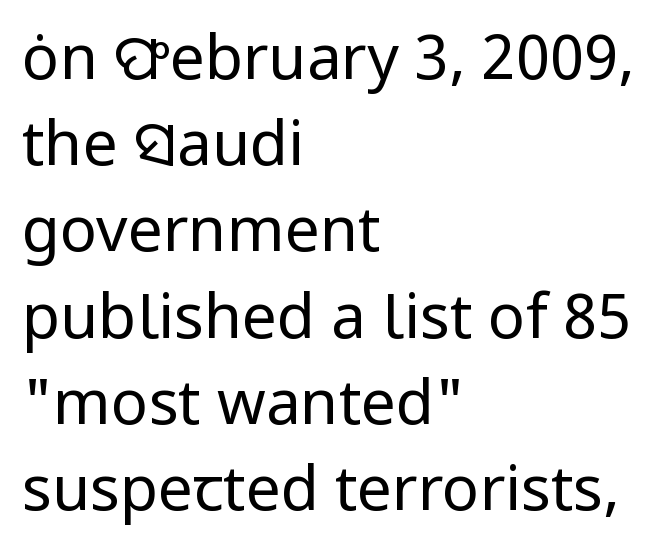
The image shows 62 px regular-weight sans-serif type, upright; set left-aligned, normal line spacing (1.39x), normal letter spacing, not underlined; low stroke contrast and a medium x-height.
